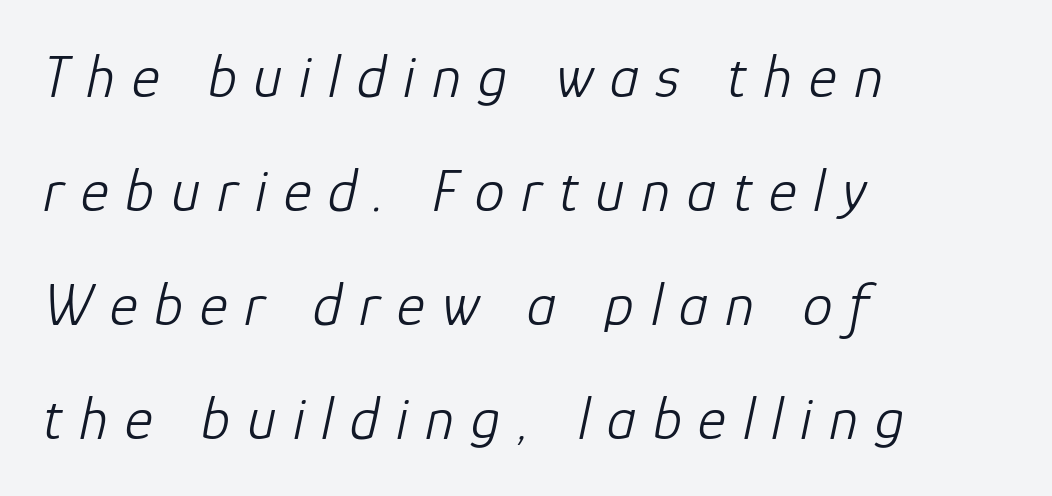
The image shows 60 px light type, italic (leaning right); set left-aligned, loose line spacing (1.9x), unusually wide letter spacing (+0.28 em), not underlined; low stroke contrast and a medium x-height.
